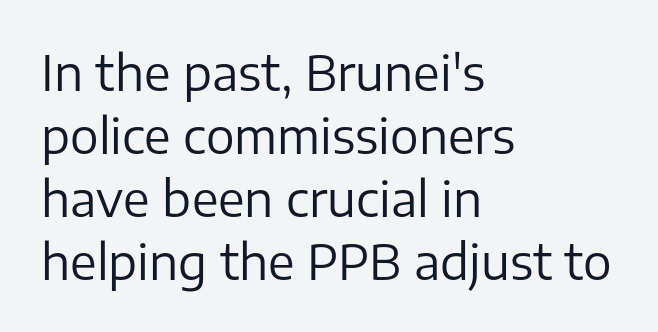
{"serif": "no", "italic": "no", "bold": "no", "weight": "regular", "width": "normal", "stroke_contrast": "low", "x_height": "medium", "monospaced": "no", "underline": "no", "align": "left", "line_spacing": "normal", "line_spacing_ratio": 1.31, "letter_spacing": "normal", "letter_spacing_em": 0.0, "glyph_px": 48}
